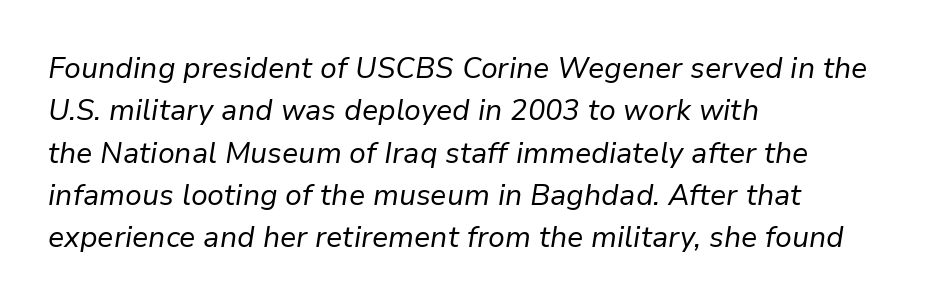
The image shows 29 px regular-weight type, italic (leaning right); set left-aligned, normal line spacing (1.46x), normal letter spacing, not underlined; low stroke contrast and a medium x-height.
